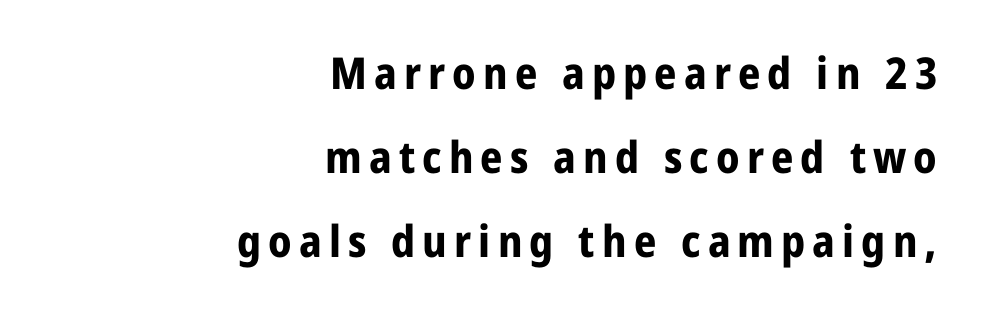
Q: Is the text bold? A: Yes.
Q: Is the text italic (slanted)? A: No, it is upright.
Q: Is the typeface a serif or a sans-serif typeface? A: Sans-serif.
Q: Is the text underlined? A: No.
Q: How is the paragraph aligned? A: Right-aligned.
Q: Is the spacing between lines tight, normal or loose? A: Loose.
Q: Width (condensed, normal, or wide)? A: Normal.
Q: Stroke contrast? A: Low.
Q: x-height? A: Medium.
Q: Monospaced? A: No.
